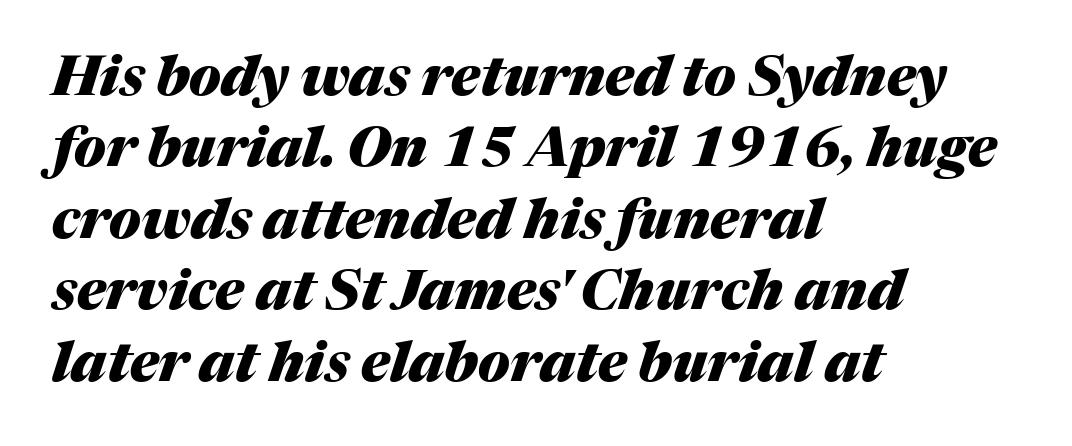
{"italic": "yes", "lean": "right", "slant_degrees": 17, "bold": "yes", "weight": "heavy", "width": "normal", "stroke_contrast": "medium", "x_height": "medium", "monospaced": "no", "underline": "no", "align": "left", "line_spacing": "normal", "line_spacing_ratio": 1.3, "letter_spacing": "normal", "letter_spacing_em": 0.0, "glyph_px": 55}
